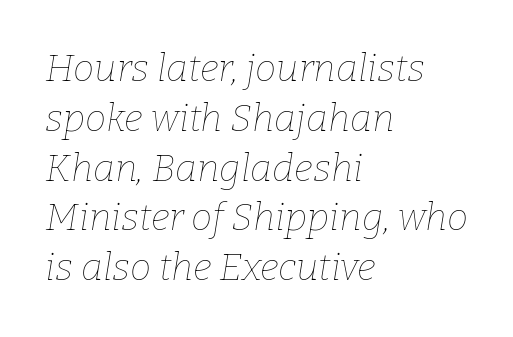
Q: Is the text bold? A: No.
Q: Is the text italic (slanted)? A: Yes, it leans right by about 9 degrees.
Q: Is the text underlined? A: No.
Q: How is the paragraph aligned? A: Left-aligned.
Q: Is the spacing between letters normal or unusually wide? A: Normal.
Q: Is the spacing between lines tight, normal or loose? A: Normal.
Q: Width (condensed, normal, or wide)? A: Normal.
Q: Stroke contrast? A: Low.
Q: x-height? A: Medium.
Q: Monospaced? A: No.
